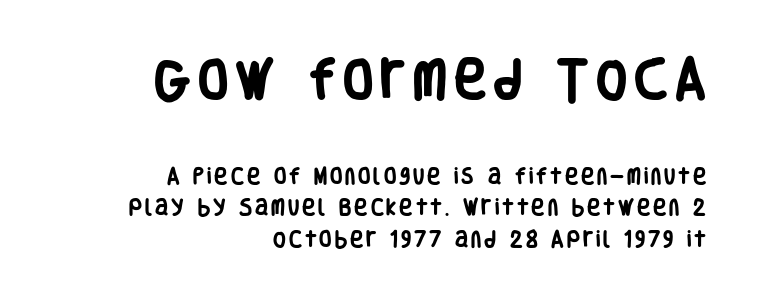
{"serif": "no", "italic": "no", "bold": "yes", "weight": "heavy", "width": "condensed", "stroke_contrast": "low", "x_height": "large", "monospaced": "no", "underline": "no", "align": "right", "line_spacing_ratio": 1.73, "larger_block": "first", "size_ratio": 2.44, "glyph_px": 44}
